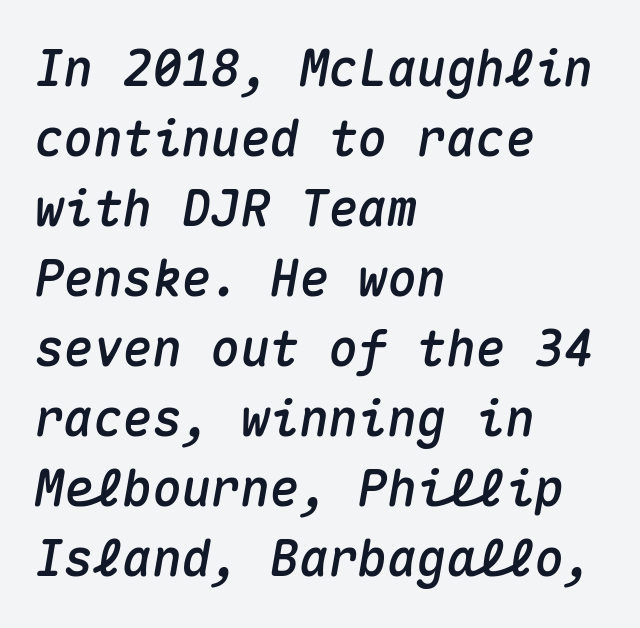
{"italic": "yes", "lean": "right", "slant_degrees": 10, "width": "normal", "stroke_contrast": "medium", "x_height": "medium", "monospaced": "yes", "underline": "no", "align": "left", "line_spacing": "normal", "line_spacing_ratio": 1.43, "letter_spacing": "normal", "letter_spacing_em": 0.0, "glyph_px": 49}
